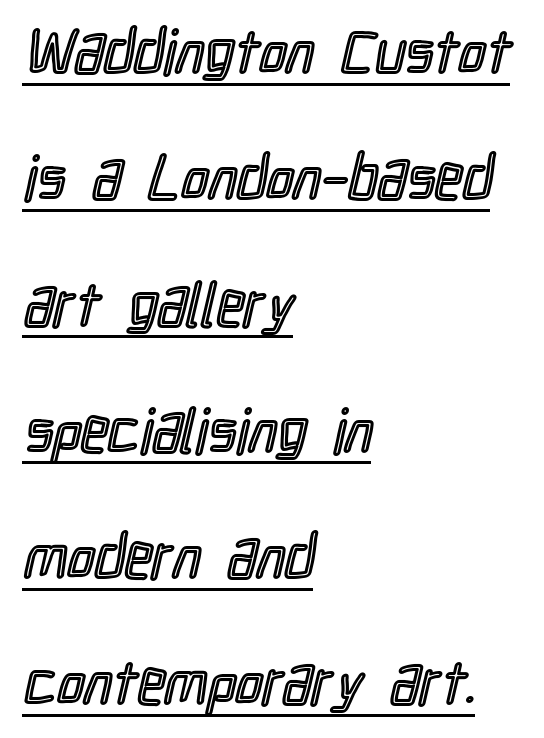
The image shows 61 px condensed type; set left-aligned, loose line spacing (2.07x), normal letter spacing, underlined; a medium x-height.
